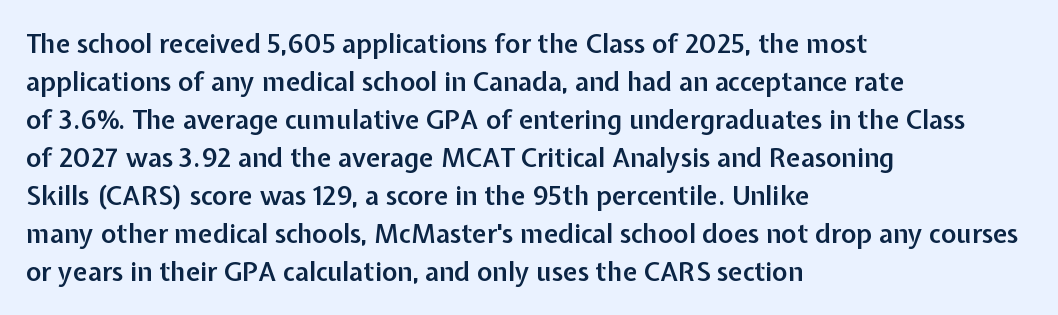
One glance says typical: line gaps are just what's usual. All the whitespace from short lines collects on the right. Stems and bowls a touch heavier than normal — semibold. Only glyphs here, with clear space below each row. Letter spacing: default.
